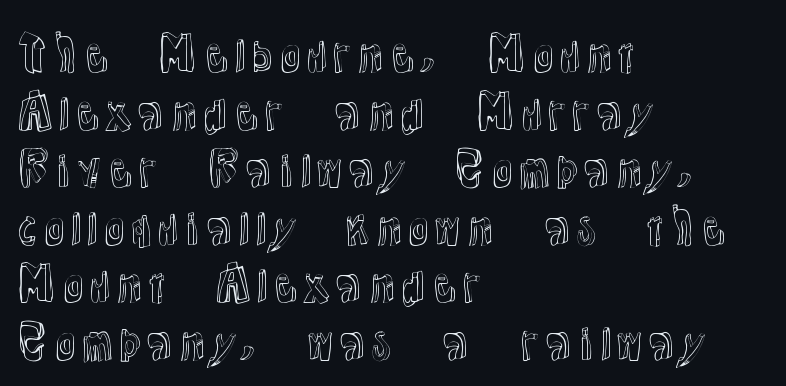
Q: Is the text italic (slanted)? A: No, it is upright.
Q: Is the text underlined? A: No.
Q: How is the paragraph aligned? A: Left-aligned.
Q: Is the spacing between letters normal or unusually wide? A: Normal.
Q: Is the spacing between lines tight, normal or loose? A: Normal.
Q: Width (condensed, normal, or wide)? A: Normal.
Q: x-height? A: Medium.
Q: Monospaced? A: No.
